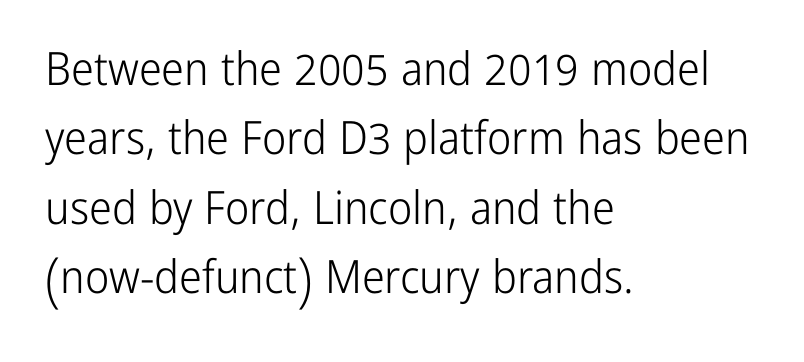
The image shows 46 px light, condensed sans-serif type, upright; set left-aligned, normal line spacing (1.51x), normal letter spacing, not underlined; low stroke contrast and a medium x-height.
